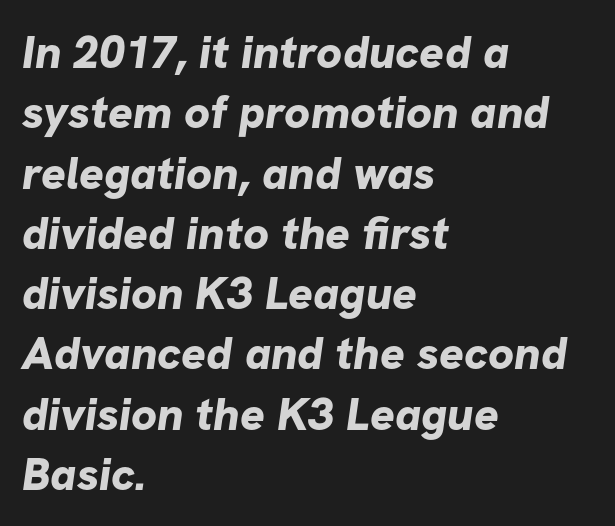
{"serif": "no", "bold": "yes", "weight": "bold", "width": "normal", "stroke_contrast": "low", "x_height": "medium", "monospaced": "no", "underline": "no", "align": "left", "line_spacing": "normal", "line_spacing_ratio": 1.31, "letter_spacing": "normal", "letter_spacing_em": 0.0, "glyph_px": 46}
